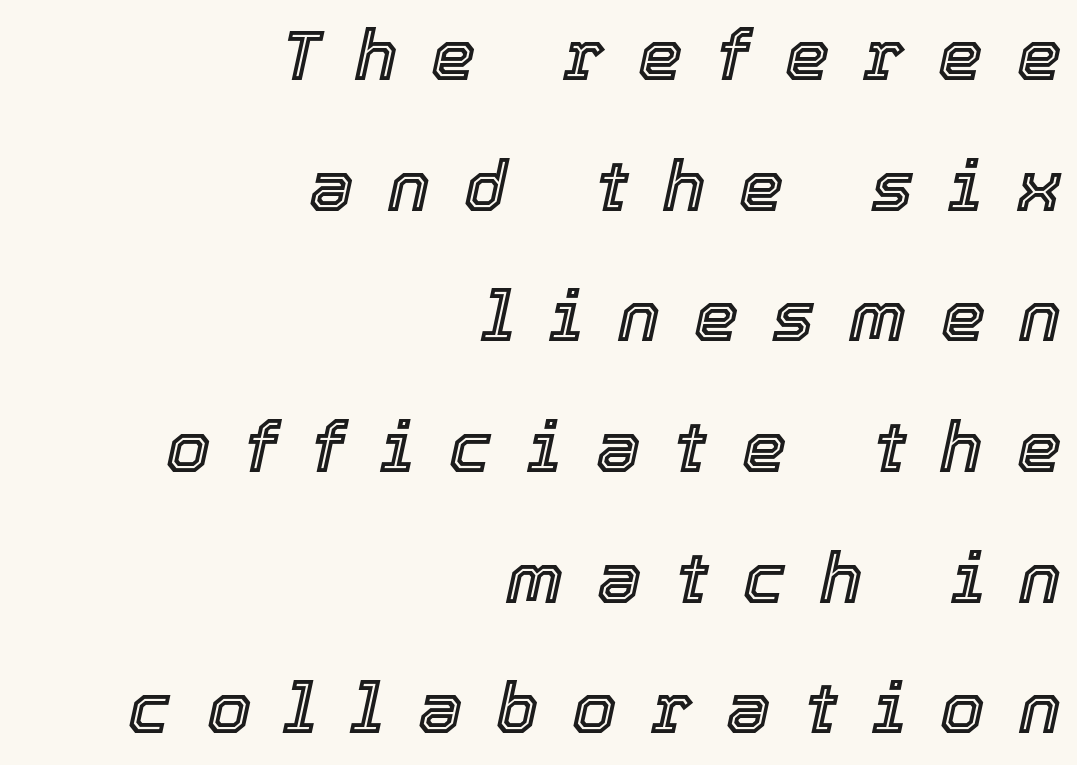
A student would call this right alignment; a typographer would say flush right, rag left. Tracking value appears strongly positive — letters spread wide. This sample has the flowing, uneven cadence of proportional lettering. It's the slanting kind of type. The words here are not underlined.
